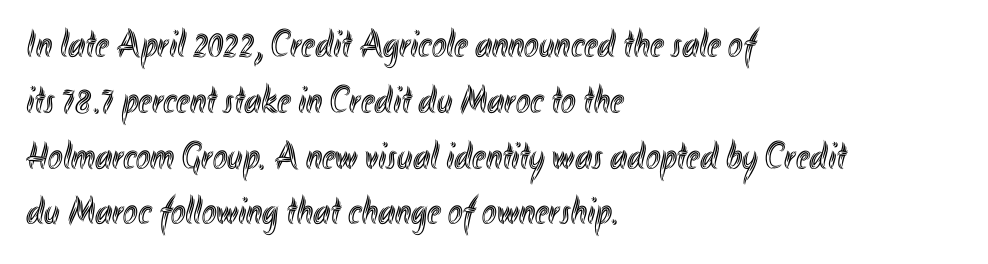
The image shows 39 px condensed type; set left-aligned, normal line spacing (1.43x), normal letter spacing, not underlined; a small x-height.
